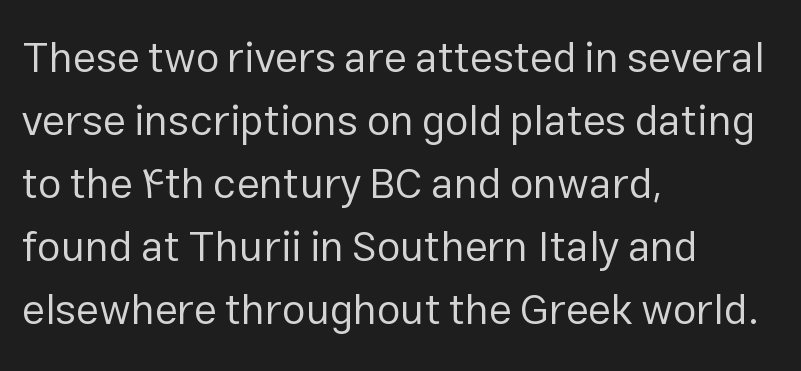
Q: Is the text bold? A: No.
Q: Is the text italic (slanted)? A: No, it is upright.
Q: Is the typeface a serif or a sans-serif typeface? A: Sans-serif.
Q: Is the text underlined? A: No.
Q: How is the paragraph aligned? A: Left-aligned.
Q: Is the spacing between letters normal or unusually wide? A: Normal.
Q: Is the spacing between lines tight, normal or loose? A: Normal.
Q: Width (condensed, normal, or wide)? A: Normal.
Q: Stroke contrast? A: Low.
Q: x-height? A: Medium.
Q: Monospaced? A: No.
